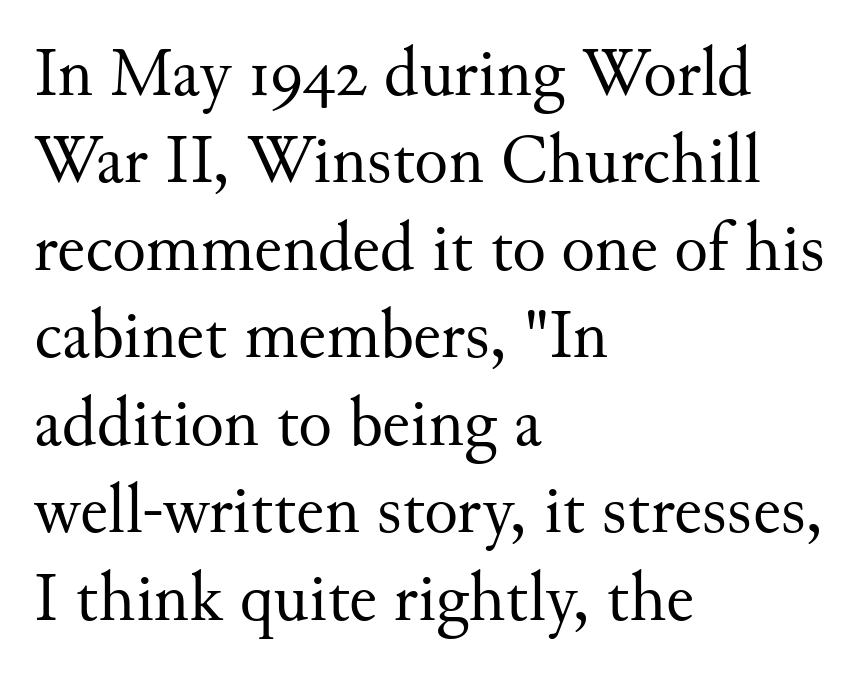
{"serif": "yes", "italic": "no", "bold": "no", "weight": "regular", "width": "normal", "stroke_contrast": "medium", "x_height": "small", "monospaced": "no", "underline": "no", "align": "left", "line_spacing": "normal", "line_spacing_ratio": 1.25, "letter_spacing": "normal", "letter_spacing_em": 0.0, "glyph_px": 70}
